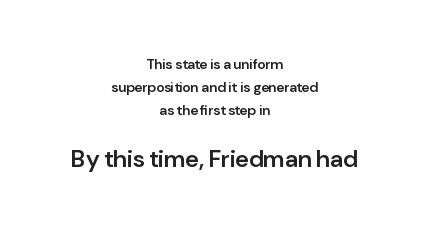
{"italic": "no", "bold": "semi", "underline": "no", "align": "center", "line_spacing": "normal", "line_spacing_ratio": 1.63, "letter_spacing": "normal", "letter_spacing_em": 0.0, "larger_block": "second", "size_ratio": 1.71, "glyph_px": 24}
